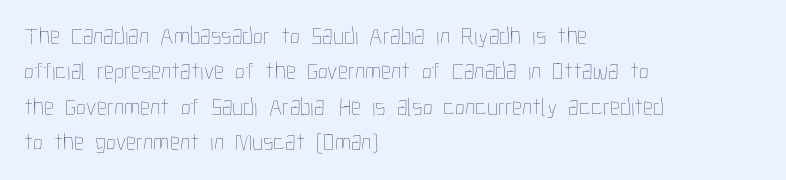
{"italic": "no", "bold": "no", "underline": "no", "align": "left", "line_spacing": "normal", "line_spacing_ratio": 1.42, "letter_spacing": "normal", "letter_spacing_em": 0.0, "glyph_px": 25}
